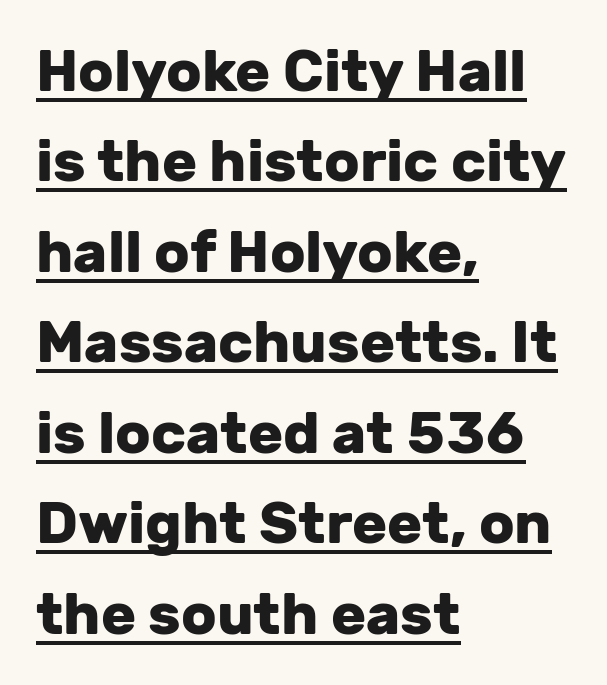
Words appear dense and cohesive because spacing is normal. Nothing sits at the stroke ends, so this counts as sans-serif. Notice how thick the strokes are: this is what a full bold looks like. Glance below the letters and you will spot a drawn line. This sample is left-justified, so line endings fall wherever the words run out. Think of a printed novel: that variable character pitch is what you see here.
